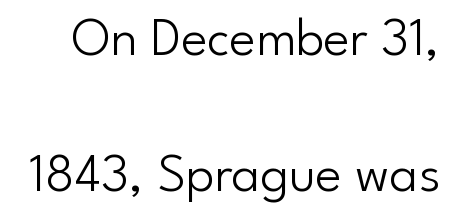
Q: Is the text bold? A: No.
Q: Is the text italic (slanted)? A: No, it is upright.
Q: Is the typeface a serif or a sans-serif typeface? A: Sans-serif.
Q: Is the text underlined? A: No.
Q: Is the spacing between letters normal or unusually wide? A: Normal.
Q: Is the spacing between lines tight, normal or loose? A: Loose.
Q: Width (condensed, normal, or wide)? A: Normal.
Q: Stroke contrast? A: Low.
Q: x-height? A: Small.
Q: Monospaced? A: No.
